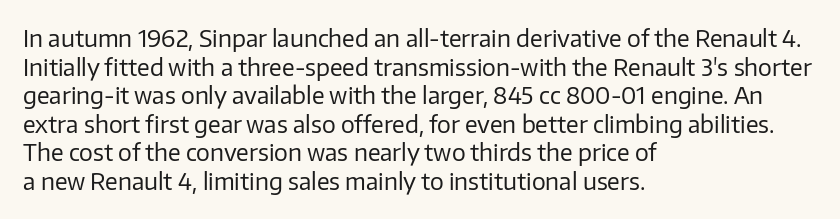
{"italic": "no", "bold": "no", "underline": "no", "align": "left", "line_spacing_ratio": 1.24, "letter_spacing": "normal", "letter_spacing_em": 0.0, "glyph_px": 23}
